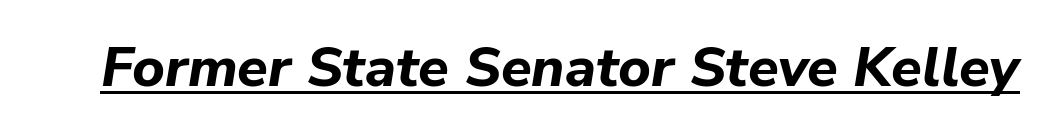
{"italic": "yes", "lean": "right", "slant_degrees": 9, "bold": "yes", "weight": "bold", "width": "normal", "stroke_contrast": "low", "x_height": "medium", "monospaced": "no", "underline": "yes", "letter_spacing": "normal", "letter_spacing_em": 0.0, "glyph_px": 56}
